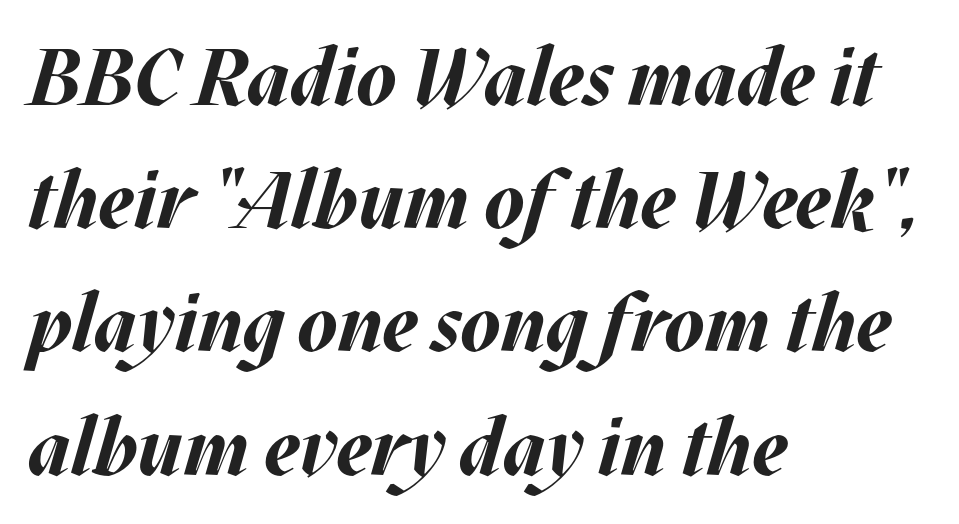
The image shows 80 px bold type, italic (leaning right); set left-aligned, normal line spacing (1.54x), normal letter spacing, not underlined; medium stroke contrast and a large x-height.
